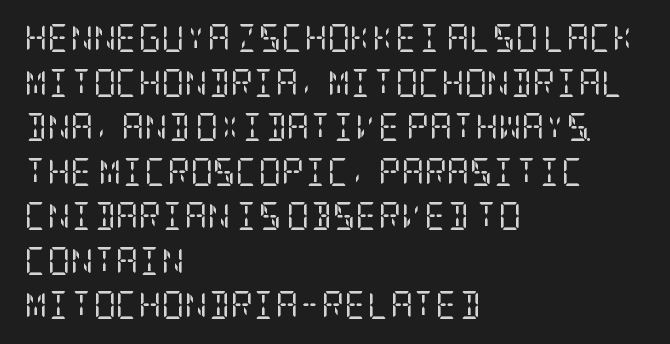
Caption: face not bold, strokes unweighted. Are there feet on the stems? There are — it's a serif. The foot of each line stays bare and open. The leading is moderate, giving the passage an even texture.
